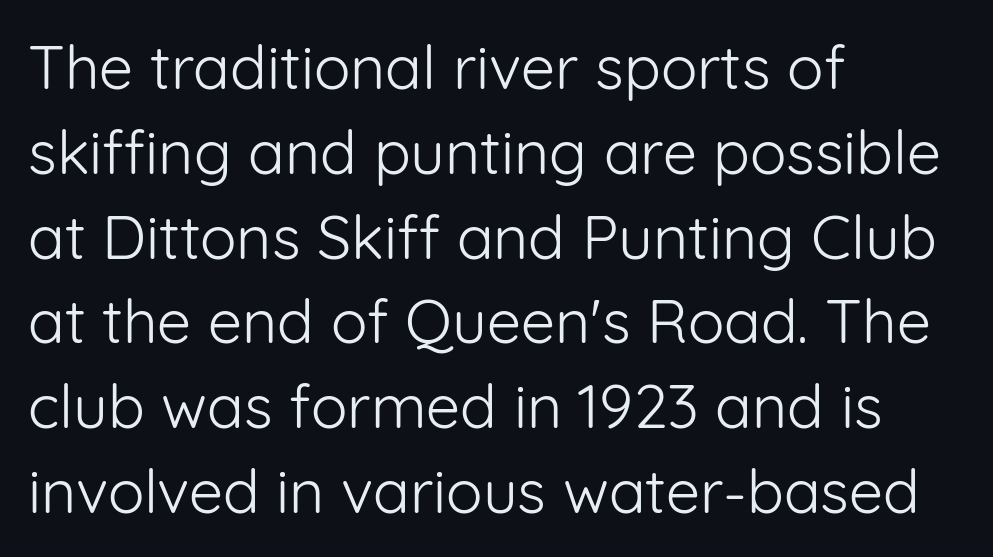
{"serif": "no", "italic": "no", "bold": "no", "weight": "light", "width": "normal", "stroke_contrast": "low", "x_height": "medium", "monospaced": "no", "underline": "no", "align": "left", "line_spacing": "normal", "line_spacing_ratio": 1.39, "letter_spacing": "normal", "letter_spacing_em": 0.0, "glyph_px": 61}
